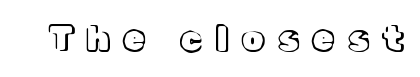
{"italic": "no", "width": "normal", "x_height": "medium", "monospaced": "no", "underline": "no", "letter_spacing": "wide", "letter_spacing_em": 0.43, "glyph_px": 34}
